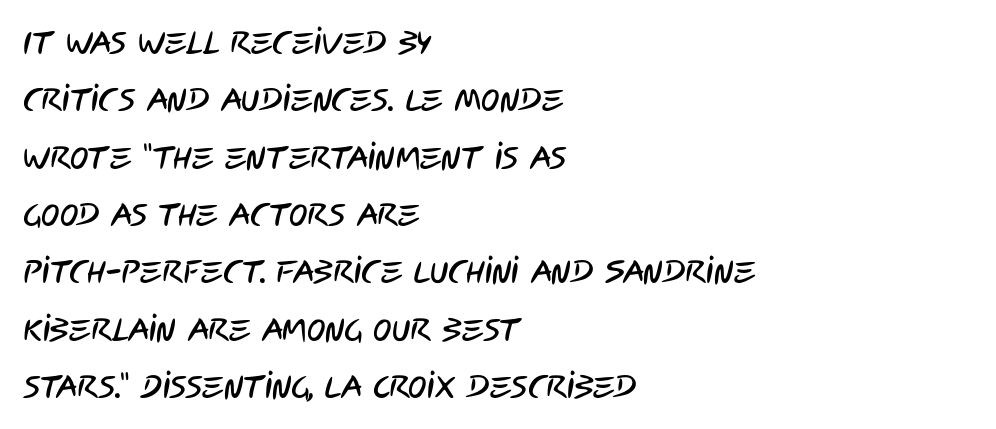
Q: Is the typeface a serif or a sans-serif typeface? A: Sans-serif.
Q: Is the text underlined? A: No.
Q: How is the paragraph aligned? A: Left-aligned.
Q: Is the spacing between letters normal or unusually wide? A: Normal.
Q: Width (condensed, normal, or wide)? A: Condensed.
Q: Stroke contrast? A: Low.
Q: x-height? A: Large.
Q: Monospaced? A: No.
